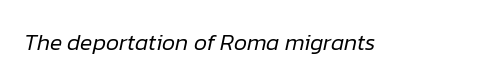
Q: Is the text bold? A: No.
Q: Is the text italic (slanted)? A: Yes, it leans right by about 12 degrees.
Q: Is the text underlined? A: No.
Q: Is the spacing between letters normal or unusually wide? A: Normal.
